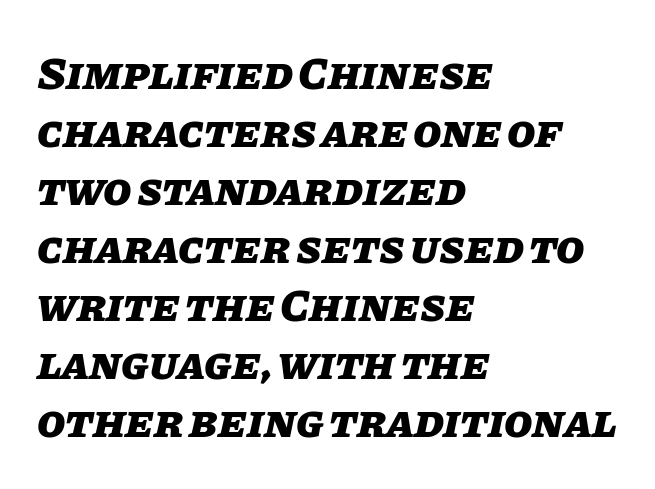
Q: Is the text bold? A: Yes.
Q: Is the text italic (slanted)? A: Yes, it leans right by about 11 degrees.
Q: Is the text underlined? A: No.
Q: How is the paragraph aligned? A: Left-aligned.
Q: Is the spacing between letters normal or unusually wide? A: Normal.
Q: Is the spacing between lines tight, normal or loose? A: Normal.
Q: Width (condensed, normal, or wide)? A: Normal.
Q: Stroke contrast? A: Low.
Q: x-height? A: Large.
Q: Monospaced? A: No.
